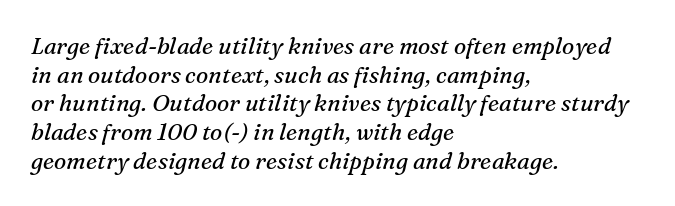
{"italic": "yes", "lean": "right", "slant_degrees": 16, "bold": "no", "underline": "no", "align": "left", "line_spacing": "normal", "line_spacing_ratio": 1.25, "letter_spacing": "normal", "letter_spacing_em": 0.0, "glyph_px": 23}
